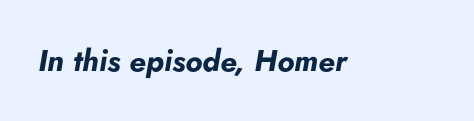
{"italic": "yes", "lean": "right", "slant_degrees": 5, "bold": "yes", "weight": "bold", "width": "normal", "stroke_contrast": "low", "x_height": "small", "monospaced": "no", "underline": "no", "letter_spacing": "normal", "letter_spacing_em": 0.0, "glyph_px": 30}
